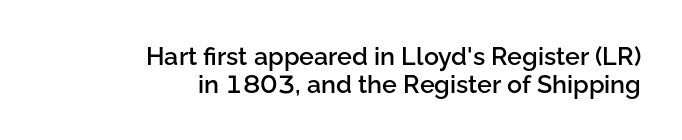
The image shows 25 px text type, upright; set right-aligned, tight line spacing (1.12x), normal letter spacing, not underlined.
